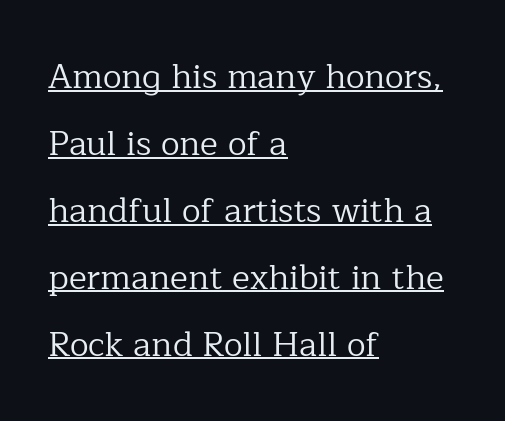
The image shows 34 px regular-weight serif type, upright; set left-aligned, loose line spacing (1.97x), normal letter spacing, underlined; low stroke contrast and a medium x-height.
